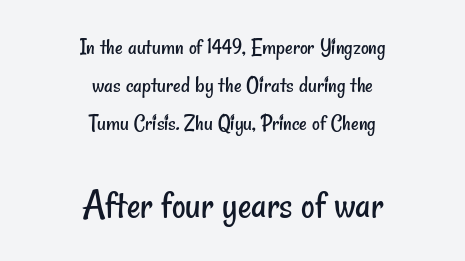
{"serif": "no", "bold": "no", "weight": "regular", "width": "condensed", "stroke_contrast": "low", "x_height": "small", "monospaced": "no", "underline": "no", "align": "center", "line_spacing": "normal", "line_spacing_ratio": 1.58, "letter_spacing": "normal", "letter_spacing_em": 0.0, "larger_block": "second", "size_ratio": 1.75, "glyph_px": 42}
